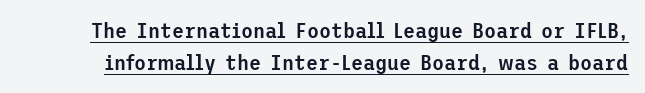
Q: Is the text bold? A: Semi-bold.
Q: Is the text italic (slanted)? A: No, it is upright.
Q: Is the text underlined? A: Yes.
Q: Is the spacing between letters normal or unusually wide? A: Normal.
Q: Is the spacing between lines tight, normal or loose? A: Normal.
